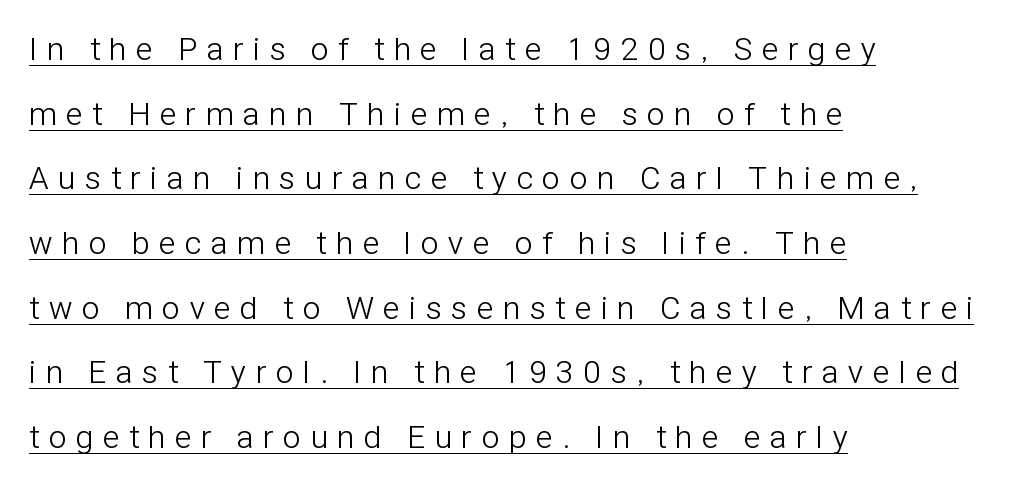
{"serif": "no", "italic": "no", "bold": "no", "weight": "light", "width": "condensed", "stroke_contrast": "low", "x_height": "medium", "monospaced": "no", "underline": "yes", "align": "left", "line_spacing": "loose", "line_spacing_ratio": 2.02, "letter_spacing": "wide", "letter_spacing_em": 0.31, "glyph_px": 32}
